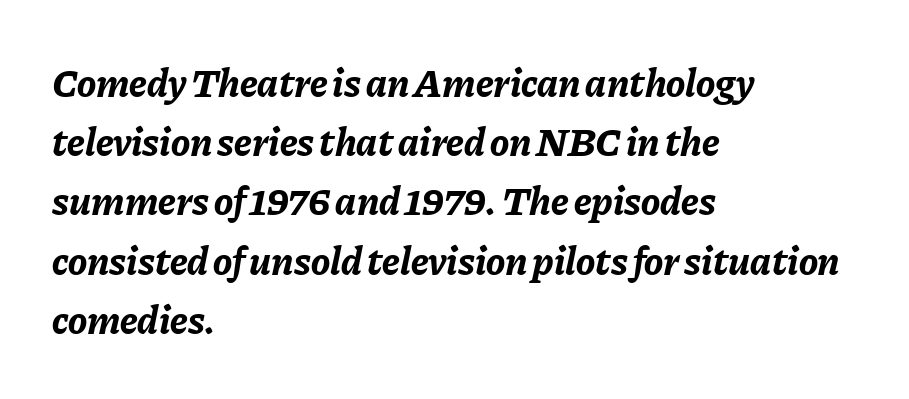
The image shows 40 px bold type, italic (leaning right); set left-aligned, normal line spacing (1.48x), normal letter spacing, not underlined; low stroke contrast and a medium x-height.
